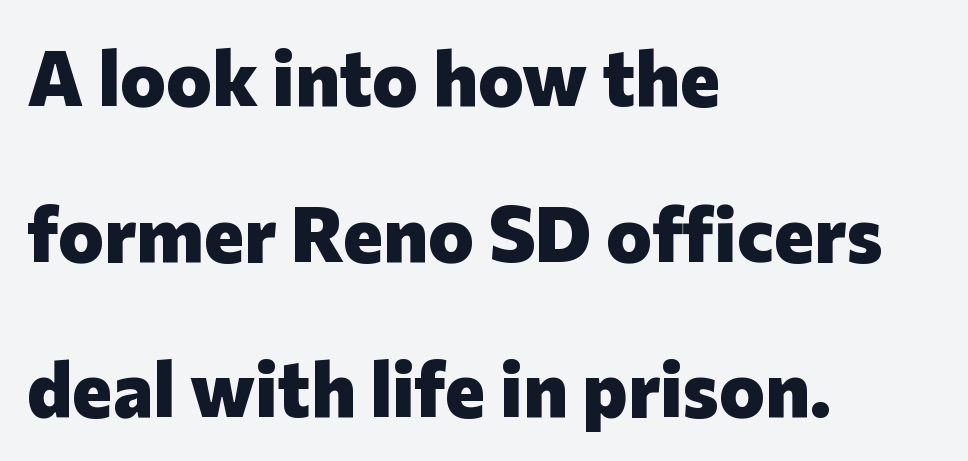
The image shows 77 px heavy sans-serif type, upright; set left-aligned, loose line spacing (2.02x), normal letter spacing, not underlined; low stroke contrast and a medium x-height.
